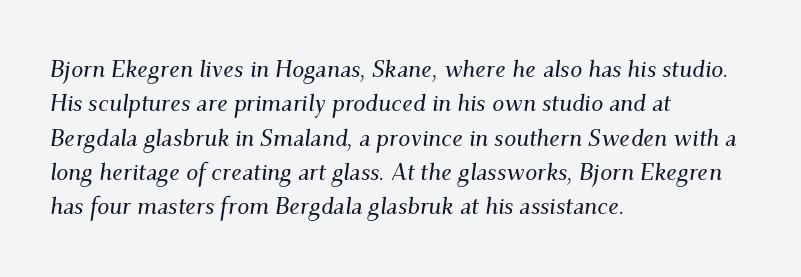
The image shows 24 px text type, italic (leaning right); set left-aligned, normal line spacing (1.43x), normal letter spacing, not underlined.
